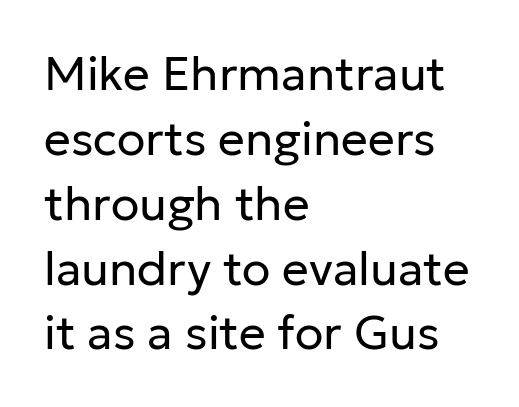
Q: Is the text bold? A: No.
Q: Is the text italic (slanted)? A: No, it is upright.
Q: Is the typeface a serif or a sans-serif typeface? A: Sans-serif.
Q: Is the text underlined? A: No.
Q: How is the paragraph aligned? A: Left-aligned.
Q: Is the spacing between letters normal or unusually wide? A: Normal.
Q: Is the spacing between lines tight, normal or loose? A: Normal.
Q: Width (condensed, normal, or wide)? A: Normal.
Q: Stroke contrast? A: Low.
Q: x-height? A: Medium.
Q: Monospaced? A: No.
